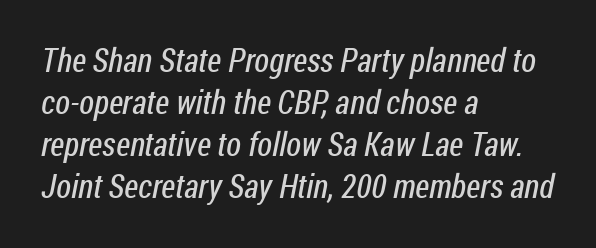
{"serif": "no", "bold": "no", "weight": "regular", "width": "condensed", "stroke_contrast": "low", "x_height": "medium", "monospaced": "no", "underline": "no", "align": "left", "line_spacing": "normal", "line_spacing_ratio": 1.27, "letter_spacing": "normal", "letter_spacing_em": 0.0, "glyph_px": 33}
